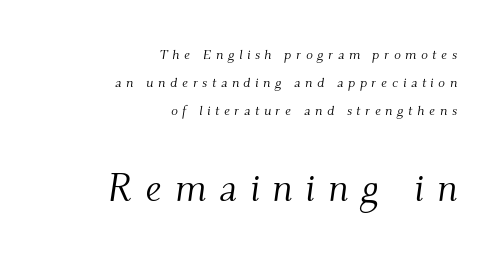
{"serif": "yes", "italic": "yes", "lean": "right", "slant_degrees": 9, "bold": "no", "weight": "light", "width": "normal", "stroke_contrast": "medium", "x_height": "small", "monospaced": "no", "underline": "no", "align": "right", "line_spacing": "loose", "line_spacing_ratio": 1.99, "letter_spacing": "wide", "letter_spacing_em": 0.33, "larger_block": "second", "size_ratio": 2.79, "glyph_px": 39}
